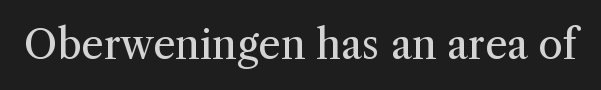
Is this a fixed-width face? No — the glyphs have proportional, varying widths. Is there any slant? The stems are plumb. No extra tracking has been applied to these lines. The characters are drawn with everyday or finer stroke widths. Unlike a clean sans, this face finishes its strokes with serifs. Beneath every word, the page is bare.
